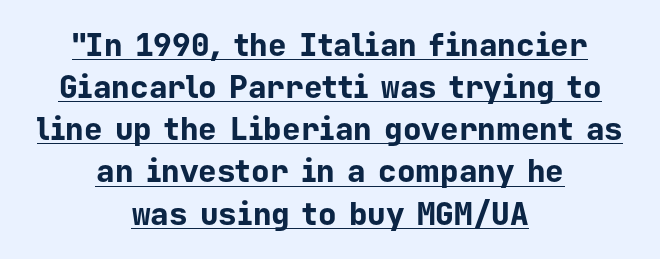
The image shows 31 px bold sans-serif type, upright, monospaced; set centered, normal line spacing (1.36x), normal letter spacing, underlined; low stroke contrast and a medium x-height.
